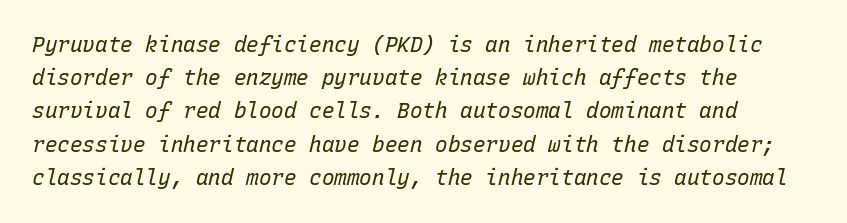
{"italic": "yes", "lean": "right", "slant_degrees": 15, "bold": "no", "underline": "no", "line_spacing": "normal", "line_spacing_ratio": 1.58, "letter_spacing": "normal", "letter_spacing_em": 0.0, "glyph_px": 21}
